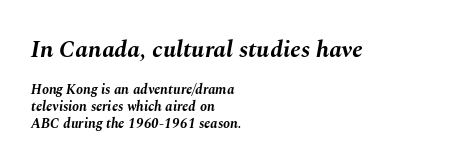
{"italic": "yes", "lean": "right", "slant_degrees": 10, "bold": "yes", "underline": "no", "align": "left", "line_spacing_ratio": 1.21, "letter_spacing": "normal", "letter_spacing_em": 0.0, "larger_block": "first", "size_ratio": 1.71, "glyph_px": 24}
